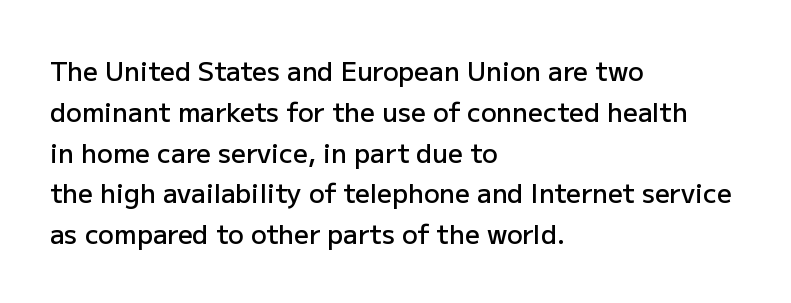
{"italic": "no", "bold": "semi", "underline": "no", "align": "left", "line_spacing": "normal", "line_spacing_ratio": 1.57, "letter_spacing": "normal", "letter_spacing_em": 0.0, "glyph_px": 26}
